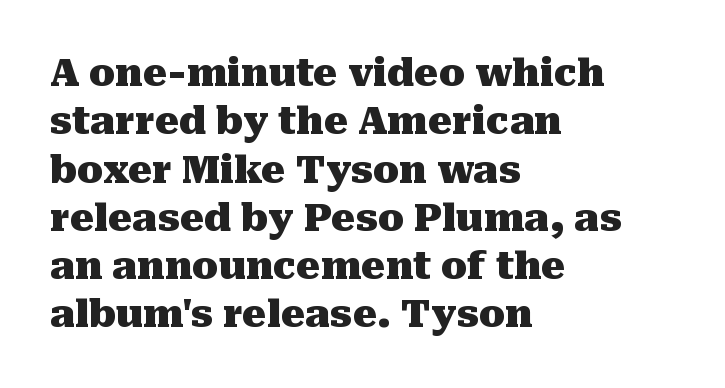
Q: Is the text bold? A: Yes.
Q: Is the text italic (slanted)? A: No, it is upright.
Q: Is the typeface a serif or a sans-serif typeface? A: Serif.
Q: Is the text underlined? A: No.
Q: How is the paragraph aligned? A: Left-aligned.
Q: Is the spacing between letters normal or unusually wide? A: Normal.
Q: Is the spacing between lines tight, normal or loose? A: Normal.
Q: Width (condensed, normal, or wide)? A: Normal.
Q: Stroke contrast? A: Medium.
Q: x-height? A: Medium.
Q: Monospaced? A: No.
